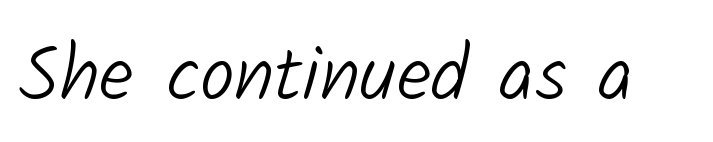
Q: Is the text bold? A: No.
Q: Is the typeface a serif or a sans-serif typeface? A: Sans-serif.
Q: Is the text underlined? A: No.
Q: Is the spacing between letters normal or unusually wide? A: Normal.
Q: Width (condensed, normal, or wide)? A: Normal.
Q: Stroke contrast? A: Low.
Q: x-height? A: Medium.
Q: Monospaced? A: No.
